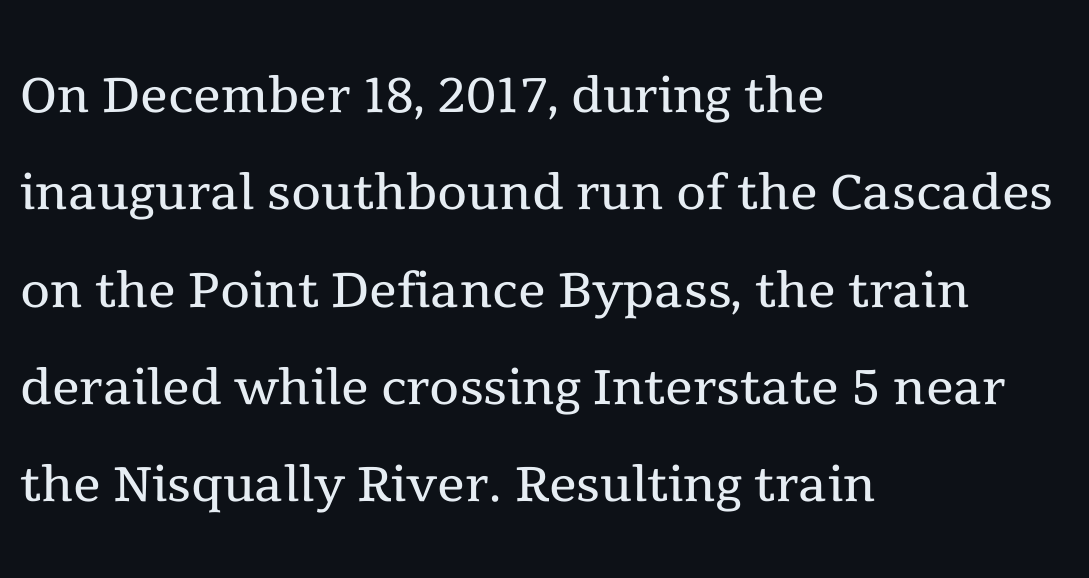
The image shows 69 px regular-weight serif type, upright; set left-aligned, normal line spacing (1.41x), normal letter spacing, not underlined; a medium x-height.
